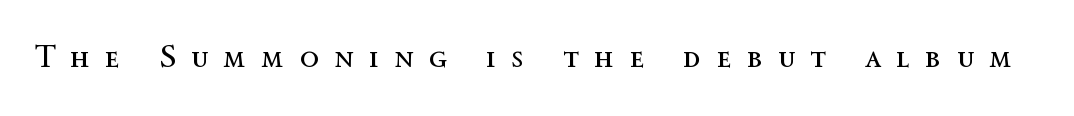
Q: Is the text bold? A: No.
Q: Is the text italic (slanted)? A: No, it is upright.
Q: Is the text underlined? A: No.
Q: Is the spacing between letters normal or unusually wide? A: Unusually wide.
Q: Width (condensed, normal, or wide)? A: Normal.
Q: x-height? A: Medium.
Q: Monospaced? A: No.
